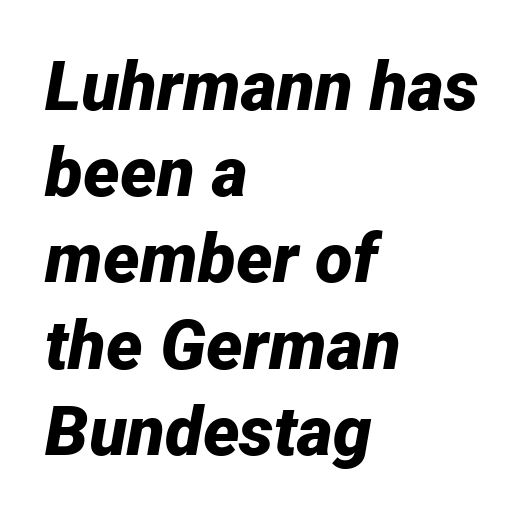
Caption: multi-line text, flush left, ragged right. Designer's note — italics engaged. The horizontal fit of the characters is conventional and even. Each glyph is drawn with heavy, bold strokes. Check the space under the baseline: it is left empty. Looks like regular typesetting: each glyph gets only the width it needs.
